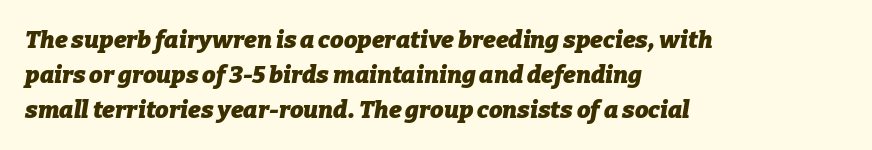
{"italic": "yes", "lean": "right", "slant_degrees": 9, "bold": "yes", "underline": "no", "align": "left", "line_spacing": "normal", "line_spacing_ratio": 1.45, "letter_spacing": "normal", "letter_spacing_em": 0.0, "glyph_px": 24}
